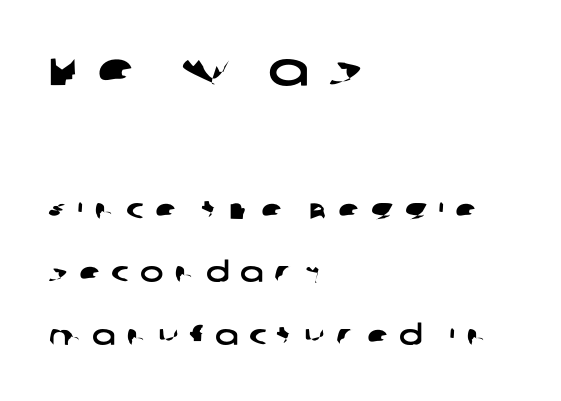
{"serif": "no", "width": "wide", "stroke_contrast": "low", "x_height": "large", "monospaced": "no", "underline": "no", "align": "left", "line_spacing": "loose", "line_spacing_ratio": 2.25, "letter_spacing": "wide", "letter_spacing_em": 0.39, "larger_block": "first", "size_ratio": 1.75, "glyph_px": 49}
